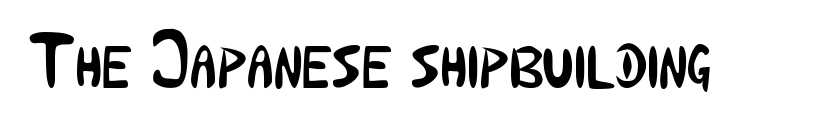
Q: Is the text bold? A: No.
Q: Is the text italic (slanted)? A: No, it is upright.
Q: Is the typeface a serif or a sans-serif typeface? A: Sans-serif.
Q: Is the text underlined? A: No.
Q: Is the spacing between letters normal or unusually wide? A: Normal.
Q: Width (condensed, normal, or wide)? A: Condensed.
Q: Stroke contrast? A: Low.
Q: x-height? A: Medium.
Q: Monospaced? A: No.
